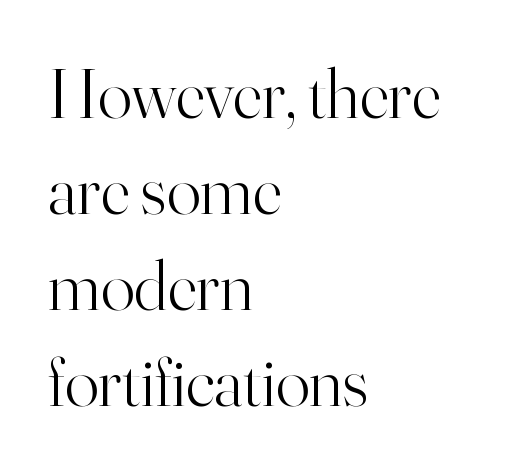
Does the lettering tilt? It doesn't — this is upright. A normal amount of white space separates one row of letters from the next. What kind of face is this? One with serifs. Think standard paragraph weight, or any step lighter than that.
